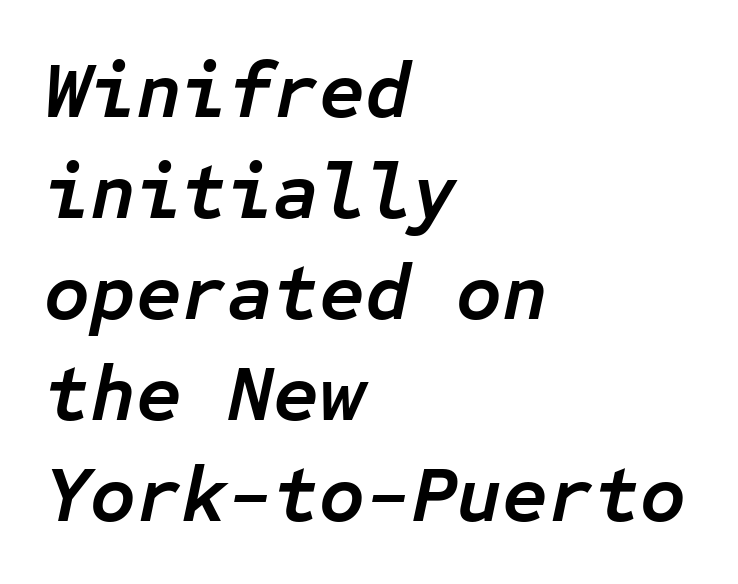
The image shows 79 px semibold type, italic (leaning right), monospaced; set left-aligned, normal line spacing (1.28x), normal letter spacing, not underlined; low stroke contrast and a medium x-height.
